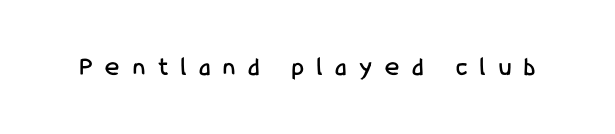
Q: Is the text italic (slanted)? A: No, it is upright.
Q: Is the text underlined? A: No.
Q: Is the spacing between letters normal or unusually wide? A: Unusually wide.
